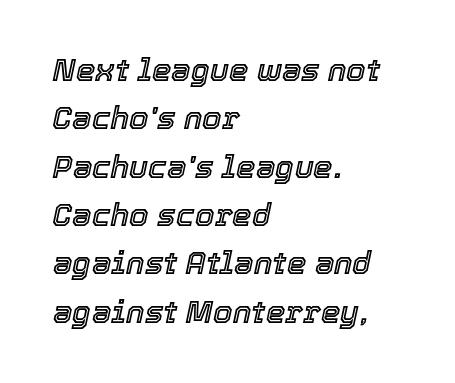
Think of a printed novel: that variable character pitch is what you see here. Notice how the stems are inclined rather than vertical — that's the hallmark of italics. Nobody drew a line under any word here. Leftover space on each line is placed entirely after the last word.
